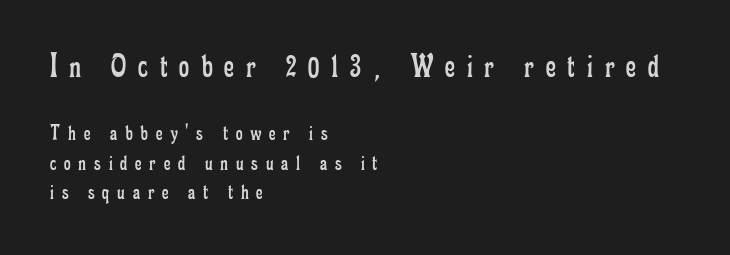
Q: Is the text bold? A: No.
Q: Is the text italic (slanted)? A: No, it is upright.
Q: Is the typeface a serif or a sans-serif typeface? A: Serif.
Q: Is the text underlined? A: No.
Q: How is the paragraph aligned? A: Left-aligned.
Q: Is the spacing between letters normal or unusually wide? A: Unusually wide.
Q: Is the spacing between lines tight, normal or loose? A: Normal.
Q: Which block of text is set in a larger size, the first (top) or the second (bottom)? A: The first (top) one.
Q: Width (condensed, normal, or wide)? A: Condensed.
Q: Stroke contrast? A: Low.
Q: x-height? A: Small.
Q: Monospaced? A: No.
